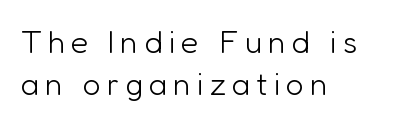
The font sits on the lighter half of the weight spectrum, regular included. Are there feet on the stems? There aren't — it's a sans. Here the designer chose a conventional face with non-uniform glyph widths. Posture: upright roman. Leftover space on each line is placed entirely after the last word.
